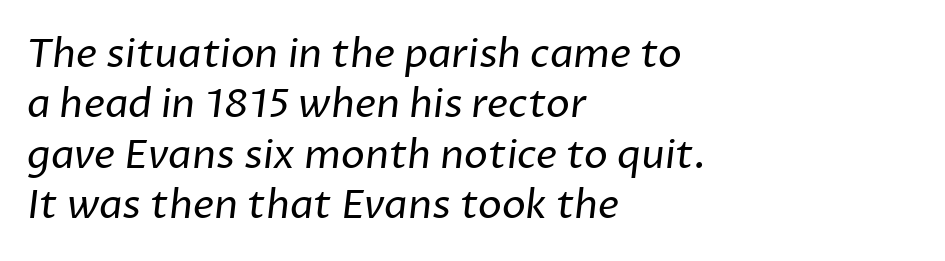
The baseline area is clear. All the whitespace from short lines collects on the right. One glance says typical: line gaps are just what's usual. No feet cap the strokes, marking this as sans-serif type. Ink coverage per letter is moderate at most.
